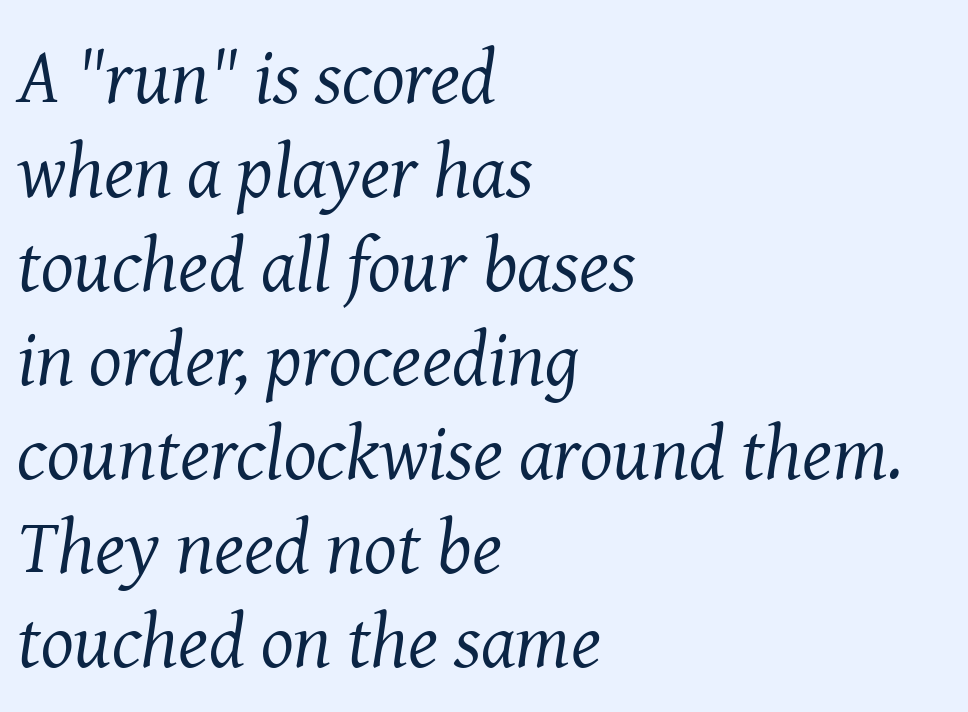
{"serif": "yes", "italic": "yes", "lean": "right", "slant_degrees": 8, "bold": "no", "weight": "regular", "width": "normal", "stroke_contrast": "medium", "x_height": "medium", "monospaced": "no", "underline": "no", "align": "left", "line_spacing_ratio": 1.22, "letter_spacing": "normal", "letter_spacing_em": 0.0, "glyph_px": 77}
